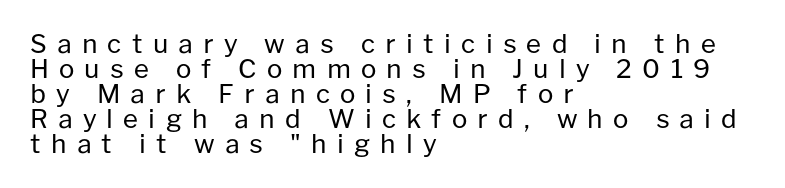
Q: Is the text bold? A: No.
Q: Is the text italic (slanted)? A: No, it is upright.
Q: Is the text underlined? A: No.
Q: How is the paragraph aligned? A: Left-aligned.
Q: Is the spacing between letters normal or unusually wide? A: Unusually wide.
Q: Is the spacing between lines tight, normal or loose? A: Tight.
